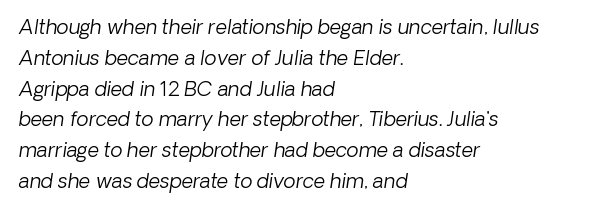
{"bold": "no", "underline": "no", "align": "left", "line_spacing": "normal", "line_spacing_ratio": 1.54, "letter_spacing": "normal", "letter_spacing_em": 0.0, "glyph_px": 20}
